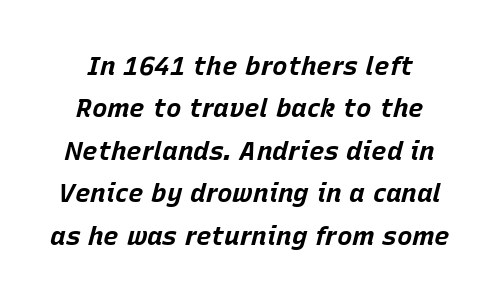
The image shows 26 px bold type, italic (leaning right); set normal line spacing (1.63x), normal letter spacing, not underlined.
